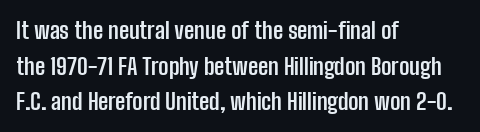
The image shows 23 px bold type, upright; set left-aligned, normal line spacing (1.55x), normal letter spacing, not underlined.
